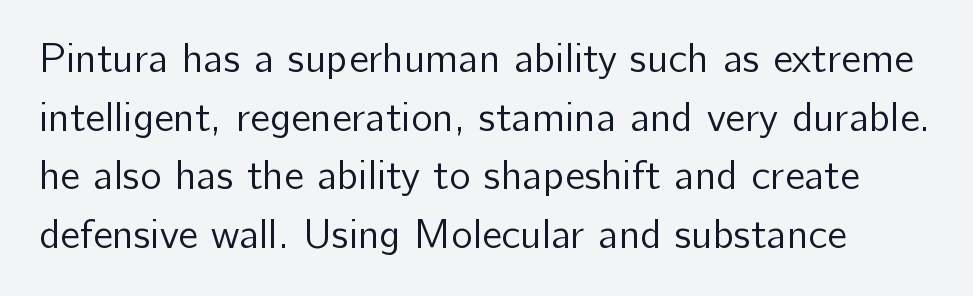
Q: Is the text bold? A: No.
Q: Is the text italic (slanted)? A: No, it is upright.
Q: Is the typeface a serif or a sans-serif typeface? A: Sans-serif.
Q: Is the text underlined? A: No.
Q: Is the spacing between letters normal or unusually wide? A: Normal.
Q: Is the spacing between lines tight, normal or loose? A: Normal.
Q: Width (condensed, normal, or wide)? A: Normal.
Q: Stroke contrast? A: Low.
Q: x-height? A: Medium.
Q: Monospaced? A: No.
